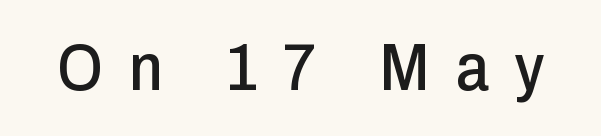
Q: Is the text italic (slanted)? A: No, it is upright.
Q: Is the typeface a serif or a sans-serif typeface? A: Sans-serif.
Q: Is the text underlined? A: No.
Q: Is the spacing between letters normal or unusually wide? A: Unusually wide.
Q: Width (condensed, normal, or wide)? A: Condensed.
Q: Stroke contrast? A: Low.
Q: x-height? A: Medium.
Q: Monospaced? A: No.
